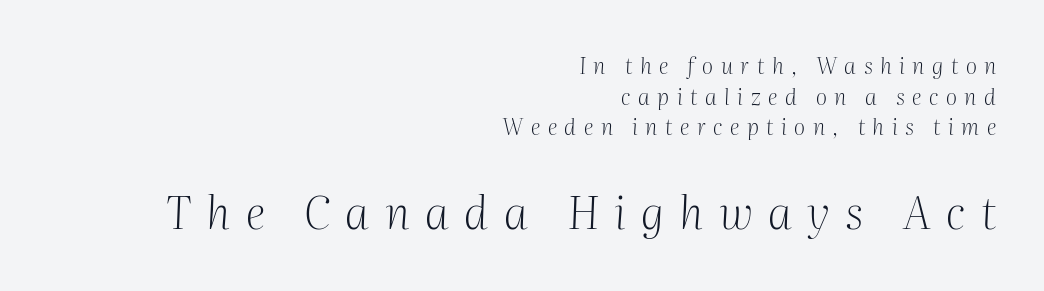
Weight: regular or lighter. Block two is the big one; block one sits smaller above it. The specimen reads as italic at a glance. Layout note: lines flush right.
